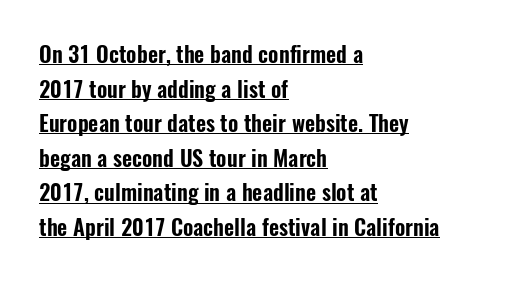
Q: Is the text italic (slanted)? A: No, it is upright.
Q: Is the text underlined? A: Yes.
Q: How is the paragraph aligned? A: Left-aligned.
Q: Is the spacing between letters normal or unusually wide? A: Normal.
Q: Is the spacing between lines tight, normal or loose? A: Normal.
